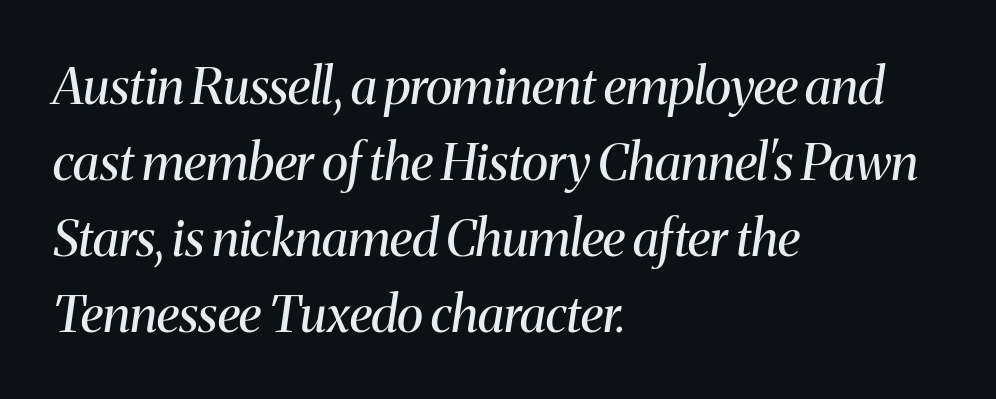
The image shows 51 px regular-weight serif type, italic (leaning right); set left-aligned, normal line spacing (1.49x), normal letter spacing, not underlined; medium stroke contrast and a medium x-height.
